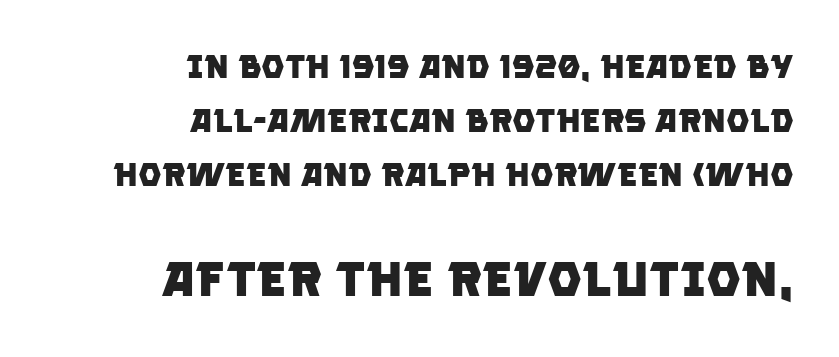
Q: Is the text bold? A: Yes.
Q: Is the typeface a serif or a sans-serif typeface? A: Sans-serif.
Q: Is the text underlined? A: No.
Q: How is the paragraph aligned? A: Right-aligned.
Q: Is the spacing between letters normal or unusually wide? A: Normal.
Q: Is the spacing between lines tight, normal or loose? A: Normal.
Q: Which block of text is set in a larger size, the first (top) or the second (bottom)? A: The second (bottom) one.
Q: Width (condensed, normal, or wide)? A: Normal.
Q: Stroke contrast? A: Low.
Q: x-height? A: Large.
Q: Monospaced? A: No.
